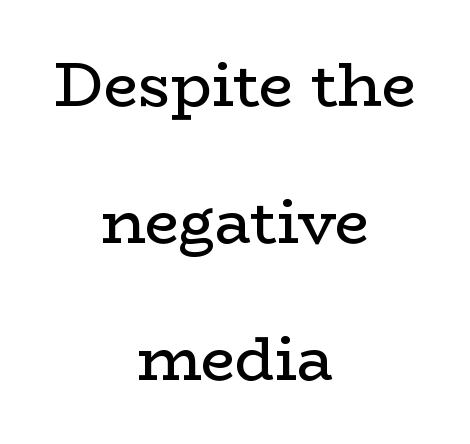
Q: Is the text bold? A: No.
Q: Is the text italic (slanted)? A: No, it is upright.
Q: Is the typeface a serif or a sans-serif typeface? A: Serif.
Q: Is the text underlined? A: No.
Q: How is the paragraph aligned? A: Centered.
Q: Is the spacing between letters normal or unusually wide? A: Normal.
Q: Is the spacing between lines tight, normal or loose? A: Loose.
Q: Width (condensed, normal, or wide)? A: Wide.
Q: Stroke contrast? A: Low.
Q: x-height? A: Medium.
Q: Monospaced? A: No.
